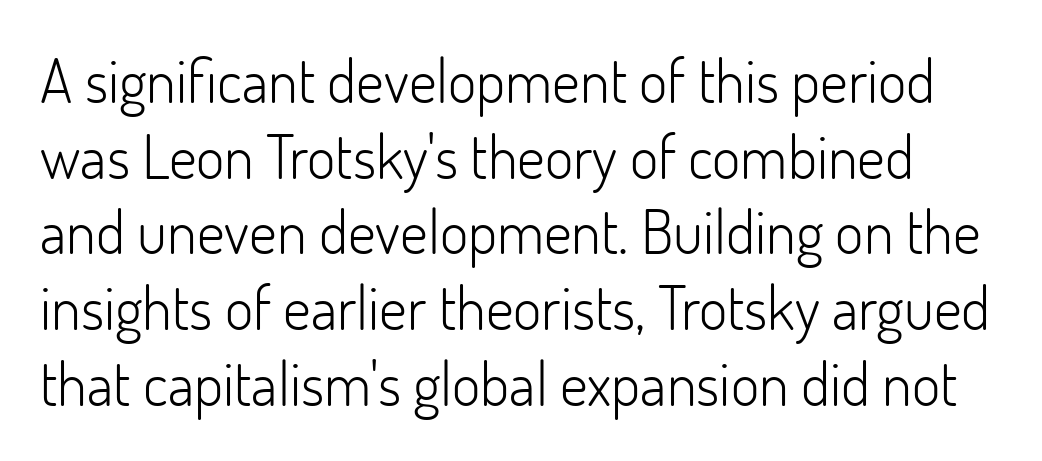
{"serif": "no", "italic": "no", "bold": "no", "weight": "light", "width": "normal", "stroke_contrast": "low", "x_height": "small", "monospaced": "no", "underline": "no", "line_spacing_ratio": 1.24, "letter_spacing": "normal", "letter_spacing_em": 0.0, "glyph_px": 61}
